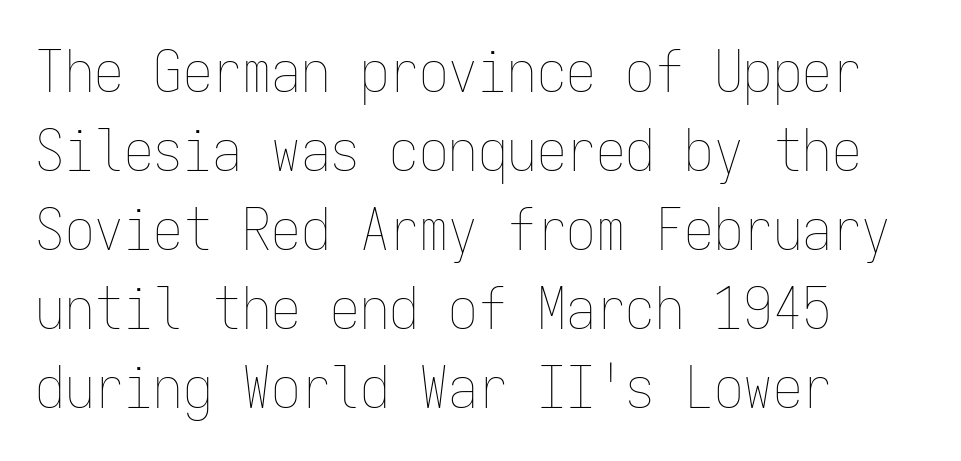
{"italic": "no", "bold": "no", "weight": "thin", "width": "condensed", "stroke_contrast": "low", "x_height": "medium", "monospaced": "yes", "underline": "no", "align": "left", "line_spacing": "normal", "line_spacing_ratio": 1.34, "letter_spacing": "normal", "letter_spacing_em": 0.0, "glyph_px": 59}
